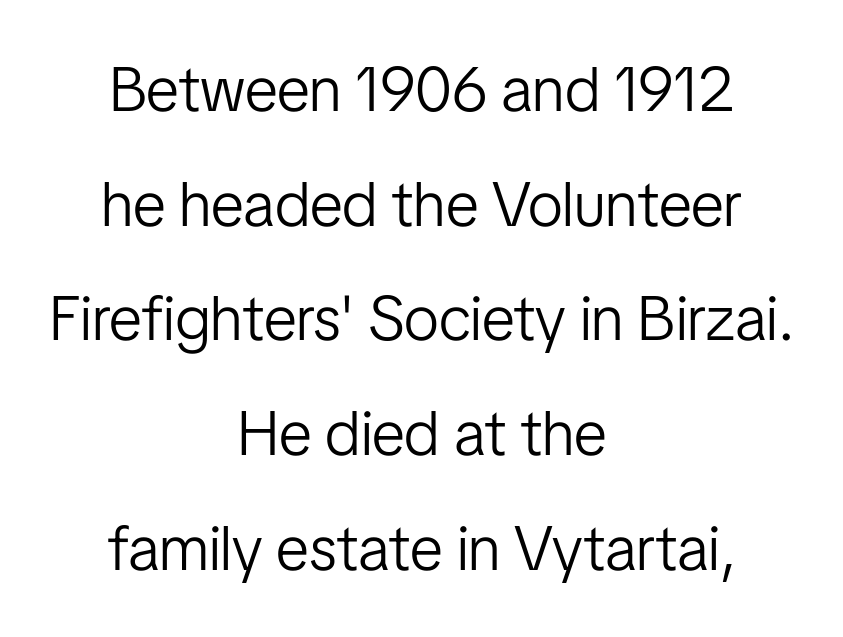
The typesetter chose a symmetrical, centered arrangement here. Unlike italic type, these characters show no tilt at all. The string is rendered with underlining switched off. Observe the absence of serifs on each vertical stroke in this sample. How are the letters spaced? Ordinarily, with no added tracking.
